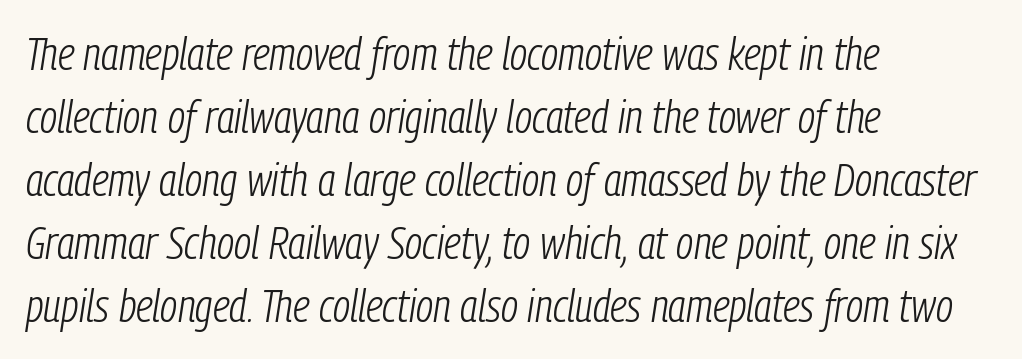
Is the type slanted? Yes — the strokes lean at a clear angle. A typesetter would call this zero additional tracking. Short and long lines alike share a common starting point at left. A typesetter would call this proportional, since set widths differ per character. Evenly set lines give the paragraph a standard silhouette.
